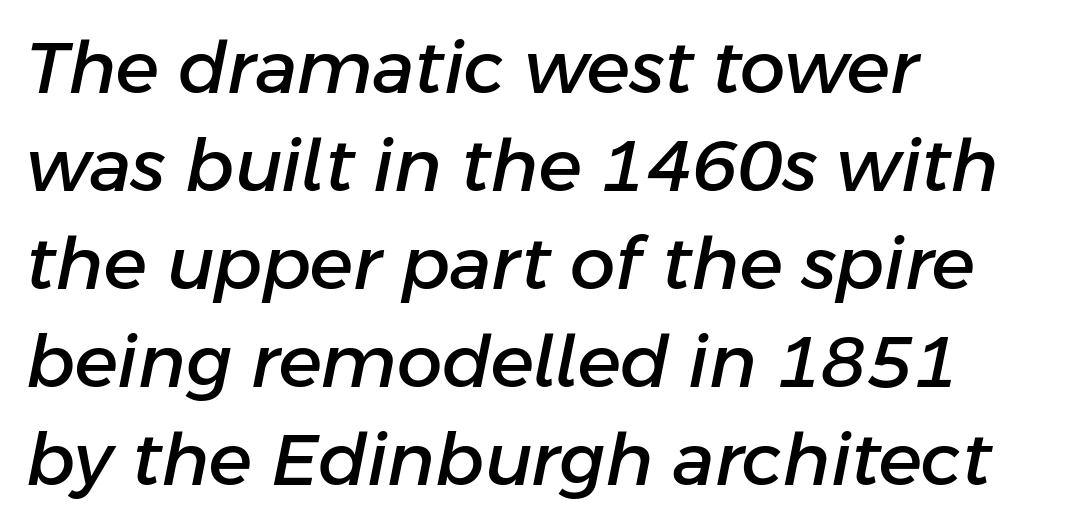
The image shows 72 px text type, italic (leaning right); set left-aligned, normal line spacing (1.36x), normal letter spacing, not underlined; low stroke contrast and a medium x-height.
